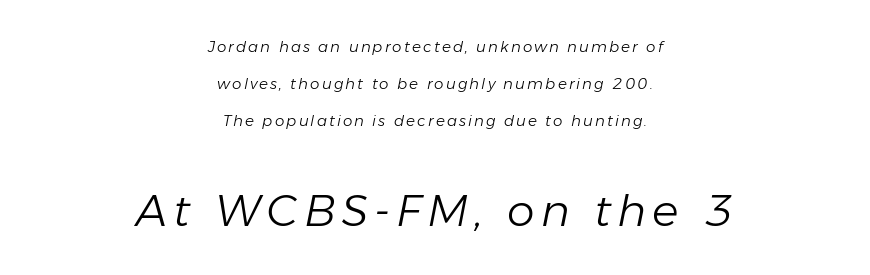
Q: Is the text bold? A: No.
Q: Is the text italic (slanted)? A: Yes, it leans right by about 11 degrees.
Q: Is the text underlined? A: No.
Q: How is the paragraph aligned? A: Centered.
Q: Is the spacing between lines tight, normal or loose? A: Loose.
Q: Which block of text is set in a larger size, the first (top) or the second (bottom)? A: The second (bottom) one.
Q: Width (condensed, normal, or wide)? A: Normal.
Q: Stroke contrast? A: Low.
Q: x-height? A: Medium.
Q: Monospaced? A: No.
